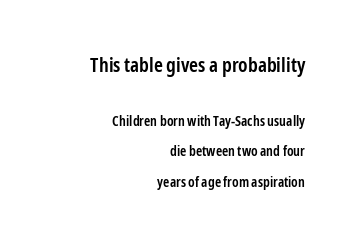
Q: Is the text bold? A: Semi-bold.
Q: Is the text italic (slanted)? A: No, it is upright.
Q: Is the text underlined? A: No.
Q: How is the paragraph aligned? A: Right-aligned.
Q: Is the spacing between letters normal or unusually wide? A: Normal.
Q: Is the spacing between lines tight, normal or loose? A: Loose.
Q: Which block of text is set in a larger size, the first (top) or the second (bottom)? A: The first (top) one.
